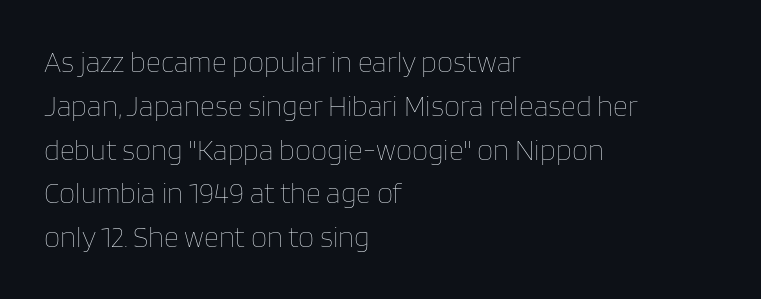
The image shows 29 px thin type, upright; set left-aligned, normal line spacing (1.51x), normal letter spacing, not underlined; low stroke contrast and a large x-height.
